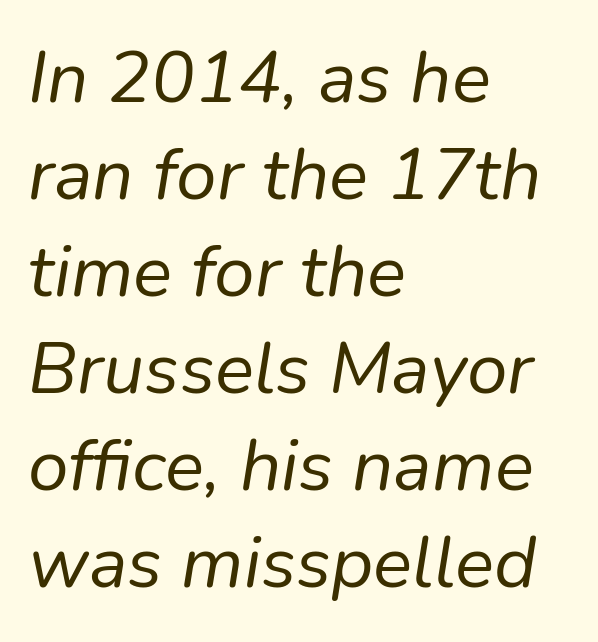
Q: Is the text bold? A: No.
Q: Is the text italic (slanted)? A: Yes, it leans right by about 9 degrees.
Q: Is the text underlined? A: No.
Q: How is the paragraph aligned? A: Left-aligned.
Q: Is the spacing between letters normal or unusually wide? A: Normal.
Q: Is the spacing between lines tight, normal or loose? A: Normal.
Q: Width (condensed, normal, or wide)? A: Normal.
Q: Stroke contrast? A: Low.
Q: x-height? A: Medium.
Q: Monospaced? A: No.
